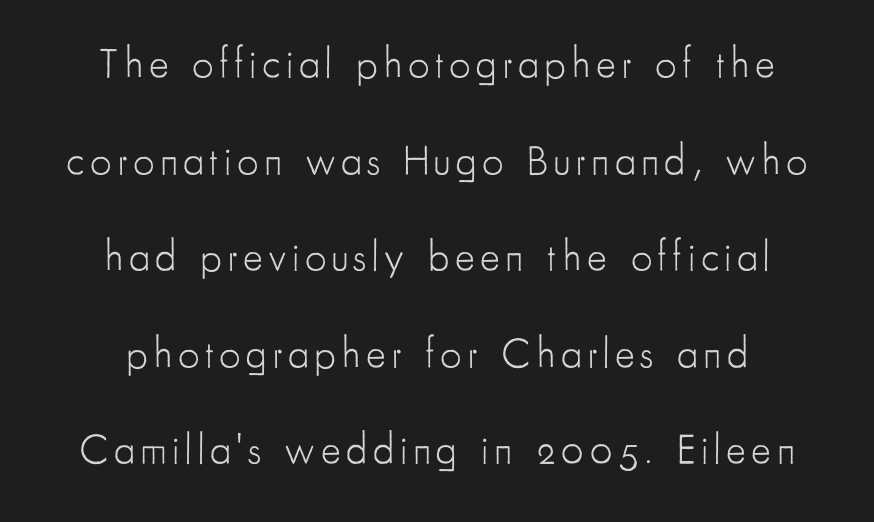
{"serif": "no", "italic": "no", "bold": "no", "weight": "light", "width": "condensed", "stroke_contrast": "low", "x_height": "small", "monospaced": "no", "underline": "no", "line_spacing": "loose", "line_spacing_ratio": 2.3, "glyph_px": 42}
